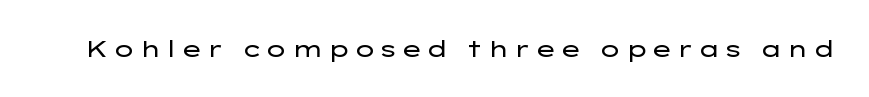
Q: Is the text bold? A: No.
Q: Is the text italic (slanted)? A: No, it is upright.
Q: Is the text underlined? A: No.
